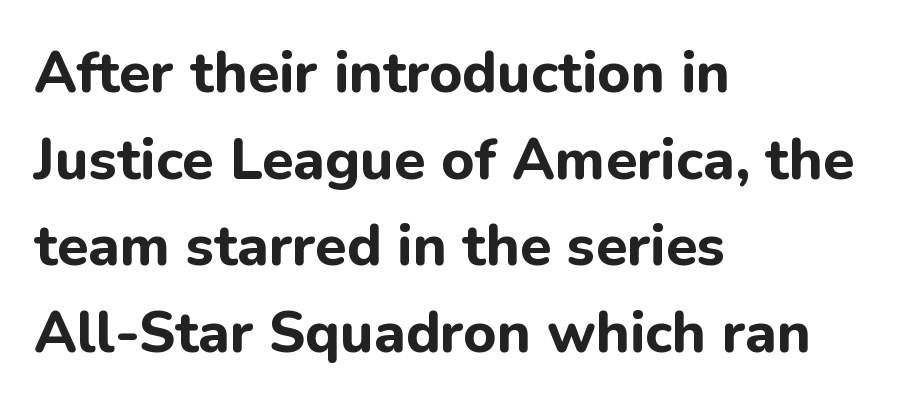
Heavy-handed strokes throughout: this text is bold. Notice how the stems are strictly vertical — no italics here. Anything drawn beneath the words? Only blank space. Serifs: no, the terminals of the letterforms are clean.
